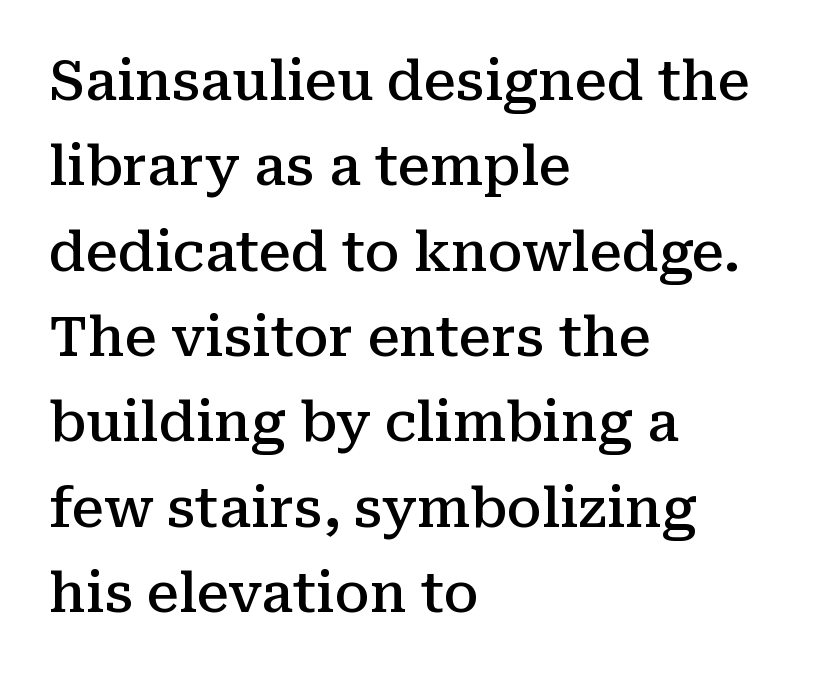
{"serif": "yes", "italic": "no", "bold": "semi", "weight": "semibold", "width": "normal", "stroke_contrast": "medium", "x_height": "medium", "monospaced": "no", "underline": "no", "align": "left", "line_spacing": "normal", "line_spacing_ratio": 1.58, "letter_spacing": "normal", "letter_spacing_em": 0.0, "glyph_px": 54}
